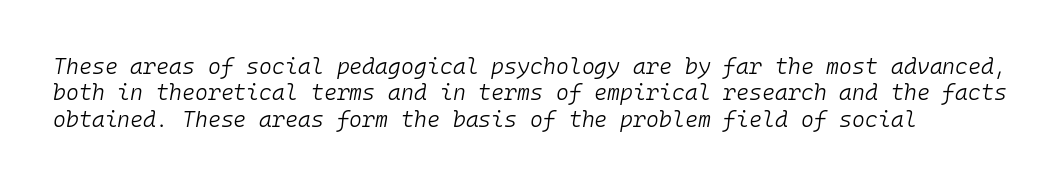
Words float on clear page, feet unadorned. This reads as an unemphasized weight, regular at the heaviest. The letters sit at their default tracking, neither squeezed nor spread. It's the slanting kind of type.
